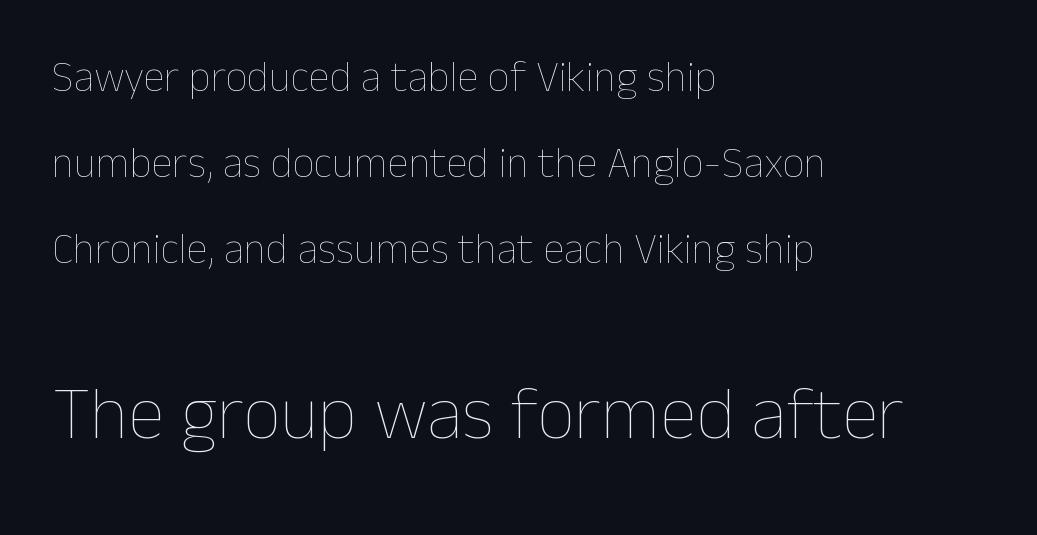
Vertical strokes here are truly vertical. In this sample the second text group is rendered at the bigger scale. These lines stack with their left ends in a neat column. The zone under the glyphs is completely vacant. Do the characters align in a grid? No, the font is proportional. Tracking value appears to be zero — textbook default spacing.
